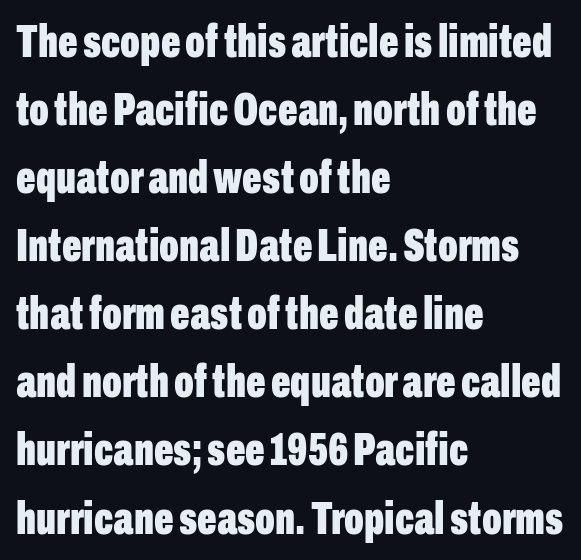
Tall strokes in this sample are plumb rather than angled. This block has exactly the height ordinary leading produces. Leftover space on each line is placed entirely after the last word. Does the type have serifs? No, each stem ends abruptly.
